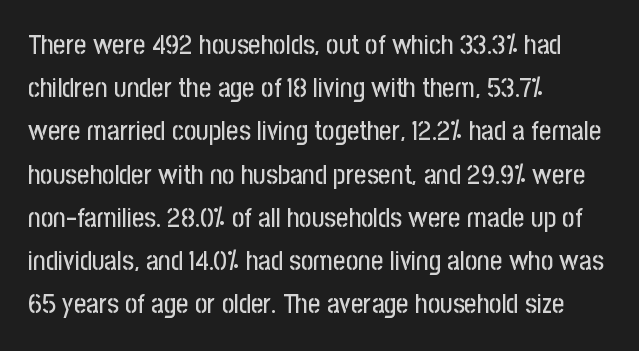
Anything drawn beneath the words? Only blank space. In terms of letterspacing, this is plain default setting. No italicization has been applied; the sample stays upright. The block of text has a typical density, with ordinary space between rows. Horizontal alignment here is leftward, the default for most running prose.
